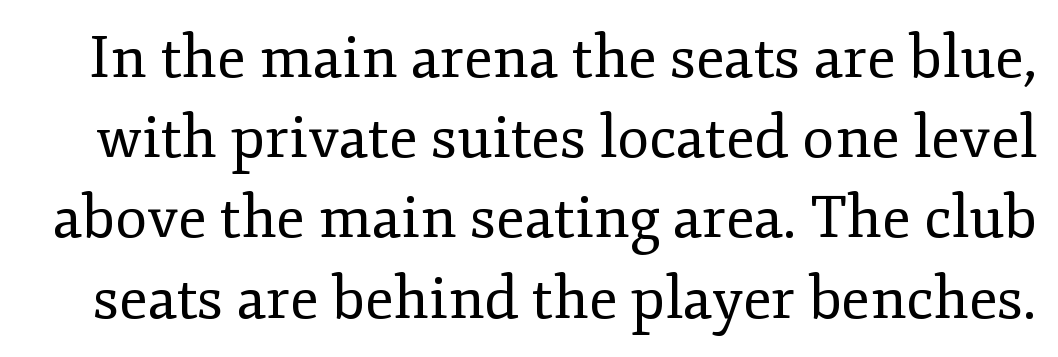
{"serif": "yes", "italic": "no", "bold": "no", "weight": "regular", "width": "normal", "stroke_contrast": "low", "x_height": "small", "monospaced": "no", "underline": "no", "line_spacing": "normal", "line_spacing_ratio": 1.36, "letter_spacing": "normal", "letter_spacing_em": 0.0, "glyph_px": 59}
